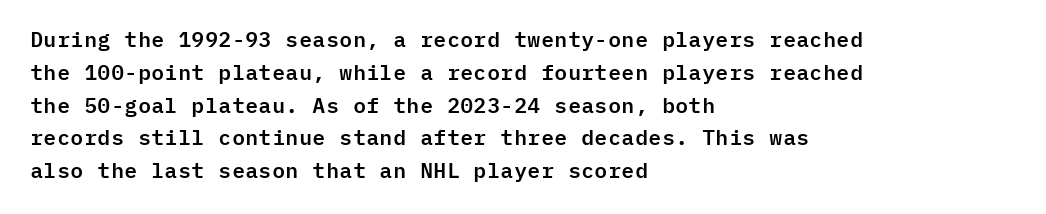
{"italic": "no", "underline": "no", "align": "left", "line_spacing": "normal", "line_spacing_ratio": 1.56, "letter_spacing": "normal", "letter_spacing_em": 0.0, "glyph_px": 21}
